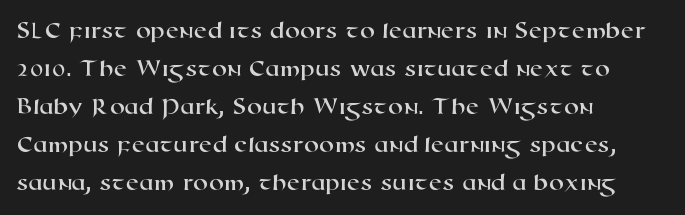
{"underline": "no", "align": "left", "line_spacing": "normal", "line_spacing_ratio": 1.58, "letter_spacing": "normal", "letter_spacing_em": 0.0, "glyph_px": 24}
